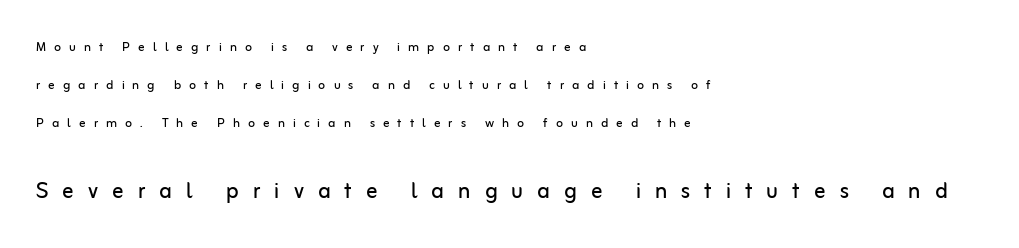
{"serif": "no", "italic": "no", "bold": "no", "weight": "regular", "width": "normal", "stroke_contrast": "low", "x_height": "medium", "monospaced": "no", "underline": "no", "align": "left", "line_spacing": "loose", "line_spacing_ratio": 2.36, "letter_spacing": "wide", "letter_spacing_em": 0.5, "larger_block": "second", "size_ratio": 1.75, "glyph_px": 28}
